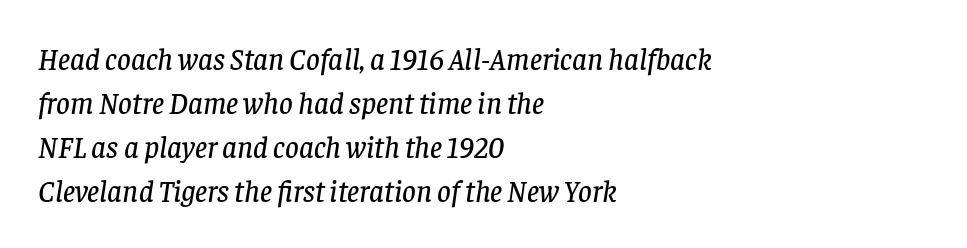
The image shows 30 px serif type, italic (leaning right); set left-aligned, normal line spacing (1.47x), normal letter spacing, not underlined; low stroke contrast and a large x-height.
